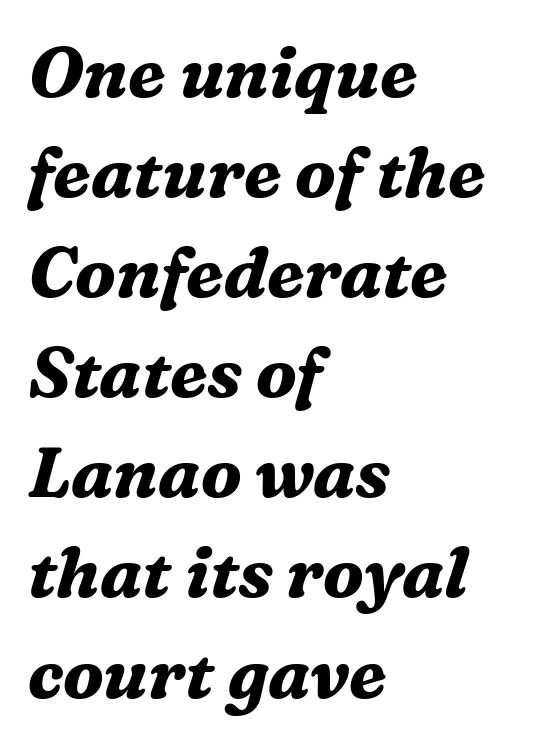
The image shows 70 px bold serif type, italic (leaning right); set left-aligned, normal line spacing (1.43x), normal letter spacing, not underlined; medium stroke contrast and a medium x-height.
